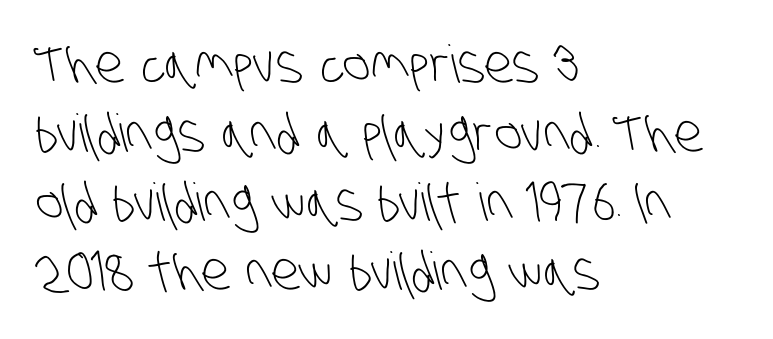
{"serif": "no", "bold": "no", "weight": "light", "width": "condensed", "stroke_contrast": "low", "x_height": "large", "monospaced": "no", "underline": "no", "align": "left", "line_spacing": "normal", "line_spacing_ratio": 1.33, "letter_spacing": "normal", "letter_spacing_em": 0.0, "glyph_px": 52}
